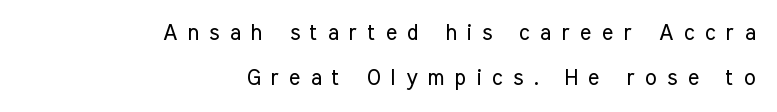
Q: Is the text bold? A: No.
Q: Is the text italic (slanted)? A: No, it is upright.
Q: Is the text underlined? A: No.
Q: How is the paragraph aligned? A: Right-aligned.
Q: Is the spacing between letters normal or unusually wide? A: Unusually wide.
Q: Is the spacing between lines tight, normal or loose? A: Loose.
